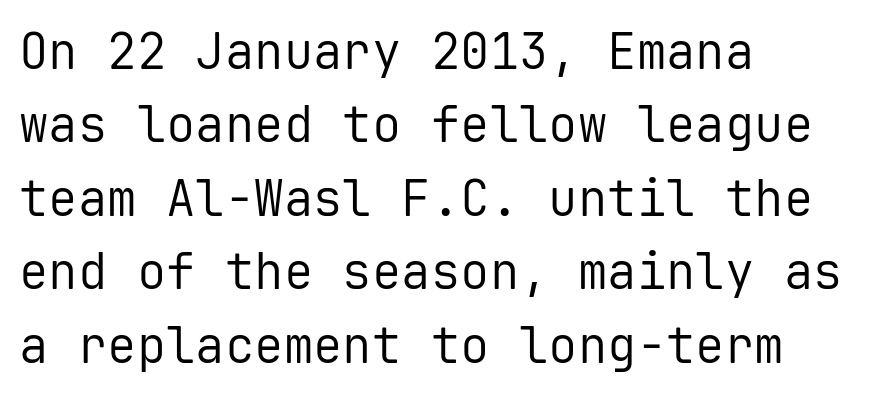
The weight would be labelled regular, book, light, or lighter still. A typesetter would call this leading conventional body-copy spacing. Typeset ragged right — the left edge is the straight one. Does the type have serifs? No, each stem ends abruptly. Quick note: not italic, upright.
